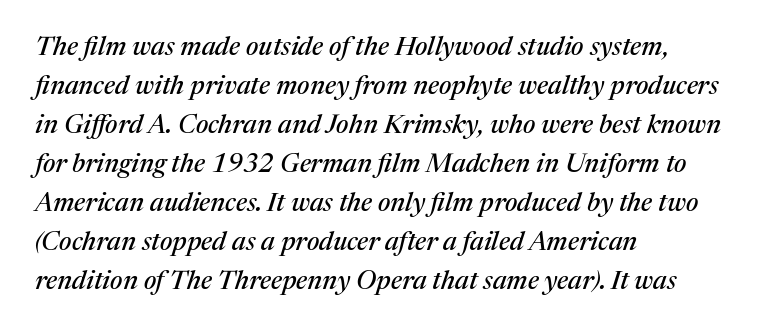
Letters rest on an invisible, unmarked baseline. The horizontal fit of the characters is conventional and even. Reading down the block, your eye returns to a fixed left position each line. In terms of posture, this sample is oblique. Students, observe: this is what conventionally led text looks like.
